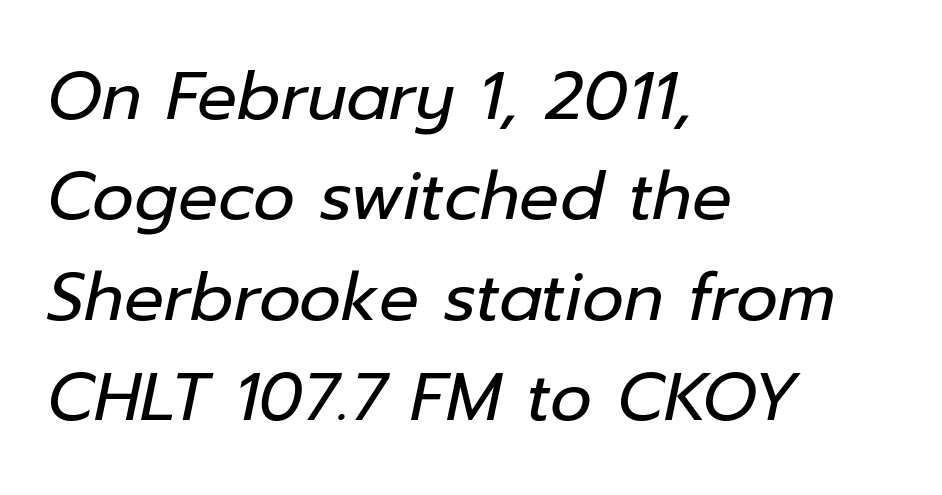
The image shows 66 px regular-weight type, italic (leaning right); set left-aligned, normal line spacing (1.52x), normal letter spacing, not underlined; low stroke contrast and a medium x-height.
